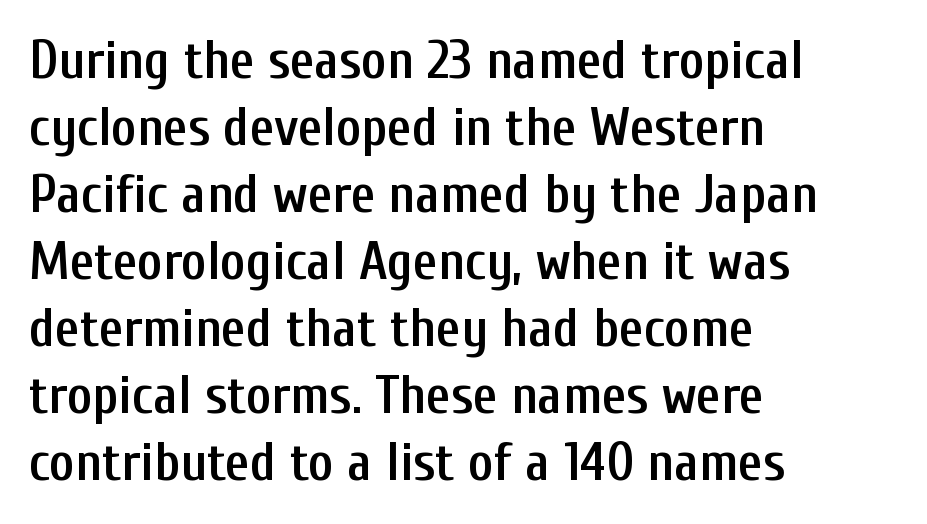
Descender tails drop into unmarked territory. In CSS terms this would be text-align: left. The passage shown has conventional tracking throughout. The letters advance in unequal steps, a hallmark of proportional type. Examine the stroke ends and you'll find no serifs. What weight is shown? A semibold, between regular and bold.
